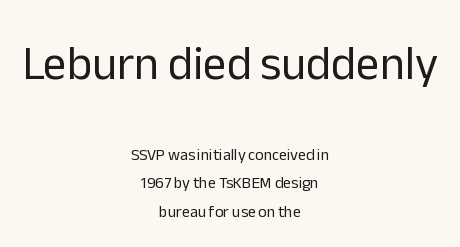
The image shows 47 px regular-weight sans-serif type, upright; set centered, line spacing 1.76x, normal letter spacing, not underlined; the first (top) block is 2.94x larger; low stroke contrast and a medium x-height.
